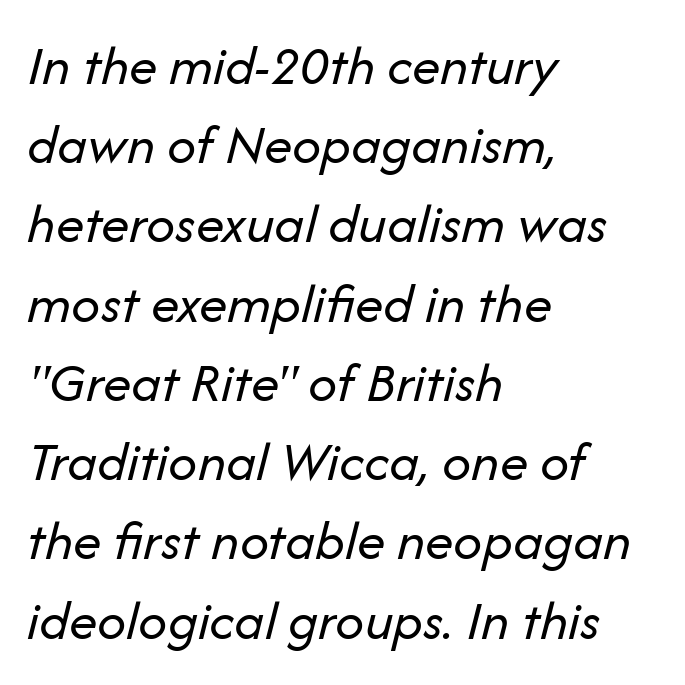
Vertical stems look standard width or narrower in stroke. Evenly set lines give the paragraph a standard silhouette. A typesetter would call this zero additional tracking. The typesetter chose a ragged-right arrangement here. Character widths vary here, with narrow letters taking less room than wide ones.
